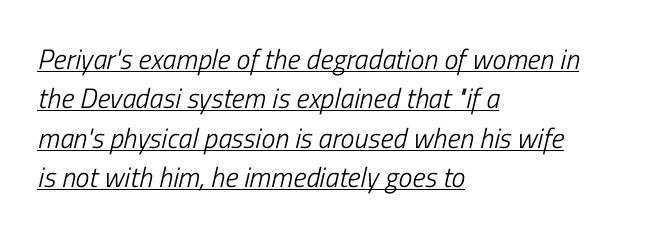
{"italic": "yes", "lean": "right", "slant_degrees": 13, "bold": "no", "weight": "light", "width": "condensed", "stroke_contrast": "low", "x_height": "medium", "monospaced": "no", "underline": "yes", "align": "left", "line_spacing": "normal", "line_spacing_ratio": 1.41, "letter_spacing": "normal", "letter_spacing_em": 0.0, "glyph_px": 28}
